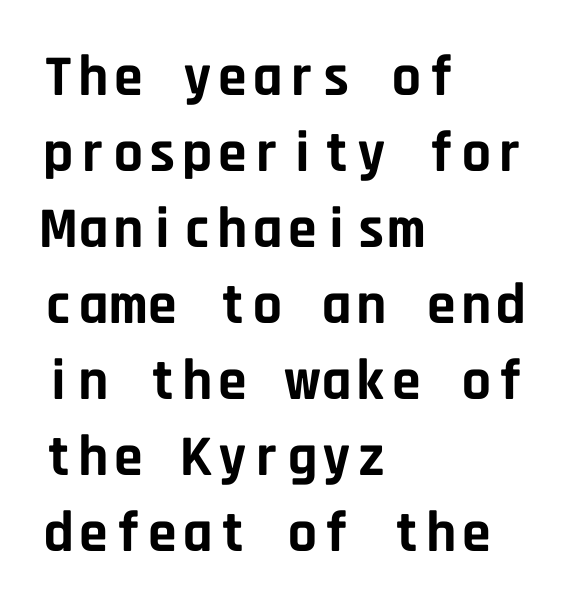
The image shows 58 px bold sans-serif type, upright, monospaced; set left-aligned, normal line spacing (1.31x), normal letter spacing, not underlined; low stroke contrast and a large x-height.
